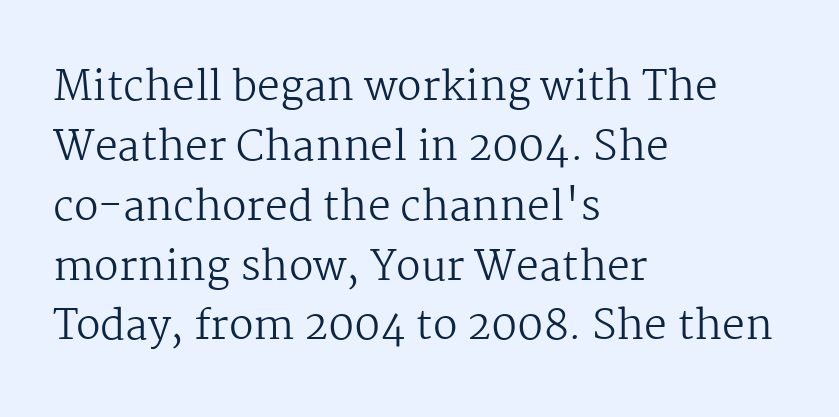
{"serif": "yes", "italic": "no", "bold": "no", "weight": "regular", "width": "normal", "stroke_contrast": "medium", "x_height": "medium", "monospaced": "no", "underline": "no", "align": "left", "line_spacing": "normal", "line_spacing_ratio": 1.46, "letter_spacing": "normal", "letter_spacing_em": 0.0, "glyph_px": 41}
